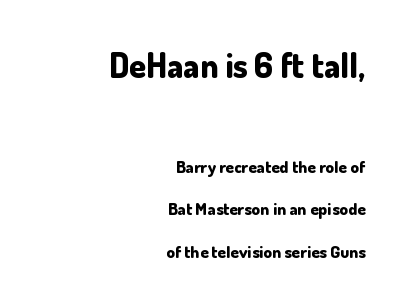
The image shows 34 px bold sans-serif type, upright; set right-aligned, loose line spacing (2.49x), normal letter spacing, not underlined; the first (top) block is 2.0x larger; low stroke contrast and a small x-height.
